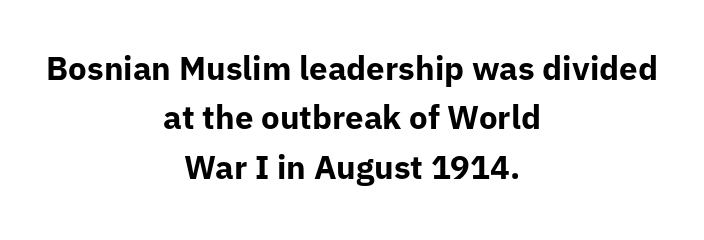
{"serif": "no", "italic": "no", "bold": "yes", "weight": "bold", "width": "normal", "stroke_contrast": "low", "x_height": "medium", "monospaced": "no", "underline": "no", "align": "center", "line_spacing": "normal", "line_spacing_ratio": 1.5, "letter_spacing": "normal", "letter_spacing_em": 0.0, "glyph_px": 33}
